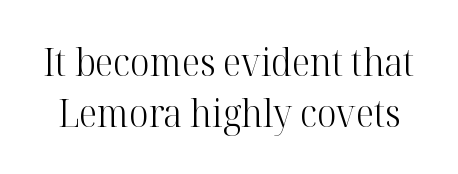
Q: Is the text bold? A: No.
Q: Is the text italic (slanted)? A: No, it is upright.
Q: Is the typeface a serif or a sans-serif typeface? A: Serif.
Q: Is the text underlined? A: No.
Q: Is the spacing between letters normal or unusually wide? A: Normal.
Q: Is the spacing between lines tight, normal or loose? A: Normal.
Q: Width (condensed, normal, or wide)? A: Normal.
Q: Stroke contrast? A: High.
Q: x-height? A: Medium.
Q: Monospaced? A: No.
